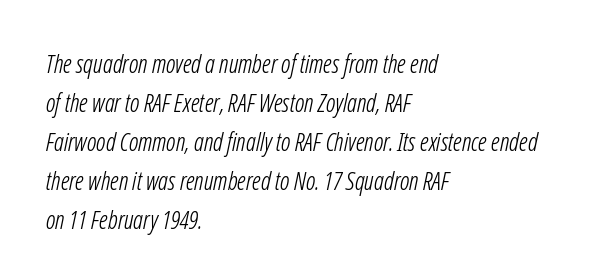
{"bold": "no", "underline": "no", "align": "left", "line_spacing": "normal", "line_spacing_ratio": 1.56, "letter_spacing": "normal", "letter_spacing_em": 0.0, "glyph_px": 25}
